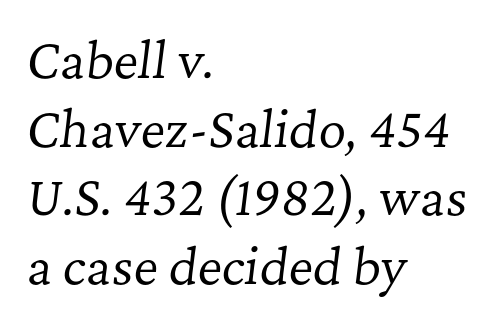
Q: Is the text bold? A: No.
Q: Is the text italic (slanted)? A: Yes, it leans right by about 7 degrees.
Q: Is the typeface a serif or a sans-serif typeface? A: Serif.
Q: Is the text underlined? A: No.
Q: How is the paragraph aligned? A: Left-aligned.
Q: Is the spacing between letters normal or unusually wide? A: Normal.
Q: Is the spacing between lines tight, normal or loose? A: Normal.
Q: Width (condensed, normal, or wide)? A: Normal.
Q: Stroke contrast? A: Low.
Q: x-height? A: Medium.
Q: Monospaced? A: No.
